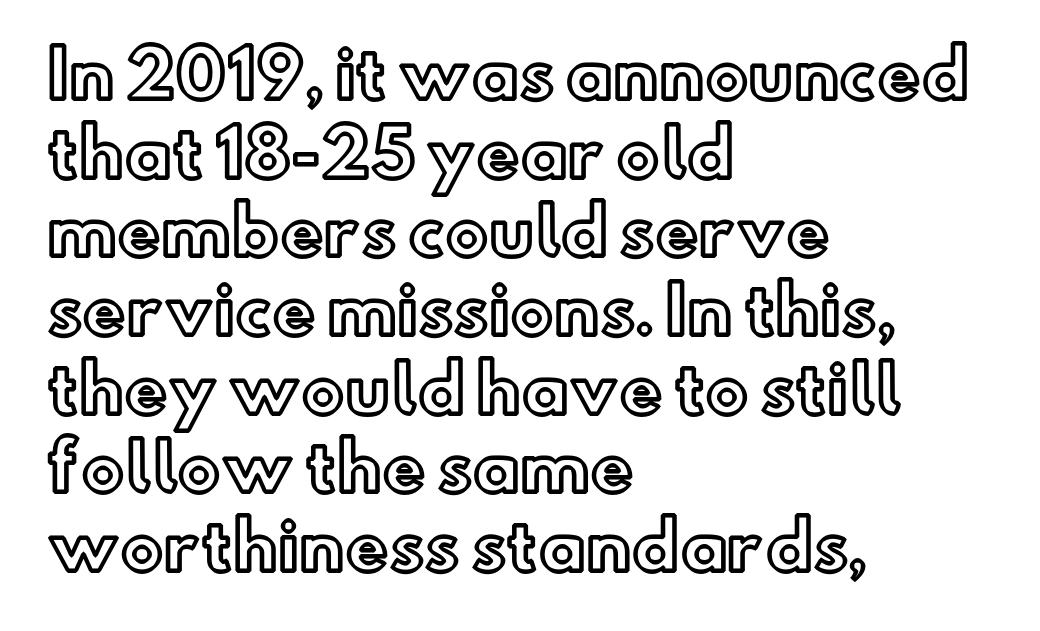
Q: Is the text italic (slanted)? A: No, it is upright.
Q: Is the text underlined? A: No.
Q: How is the paragraph aligned? A: Left-aligned.
Q: Is the spacing between letters normal or unusually wide? A: Normal.
Q: Width (condensed, normal, or wide)? A: Normal.
Q: x-height? A: Small.
Q: Monospaced? A: No.
